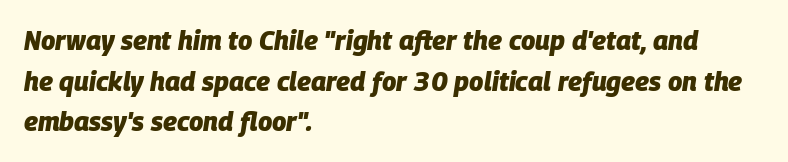
{"italic": "yes", "lean": "right", "slant_degrees": 9, "bold": "yes", "underline": "no", "align": "left", "line_spacing": "normal", "line_spacing_ratio": 1.56, "letter_spacing": "normal", "letter_spacing_em": 0.0, "glyph_px": 26}
